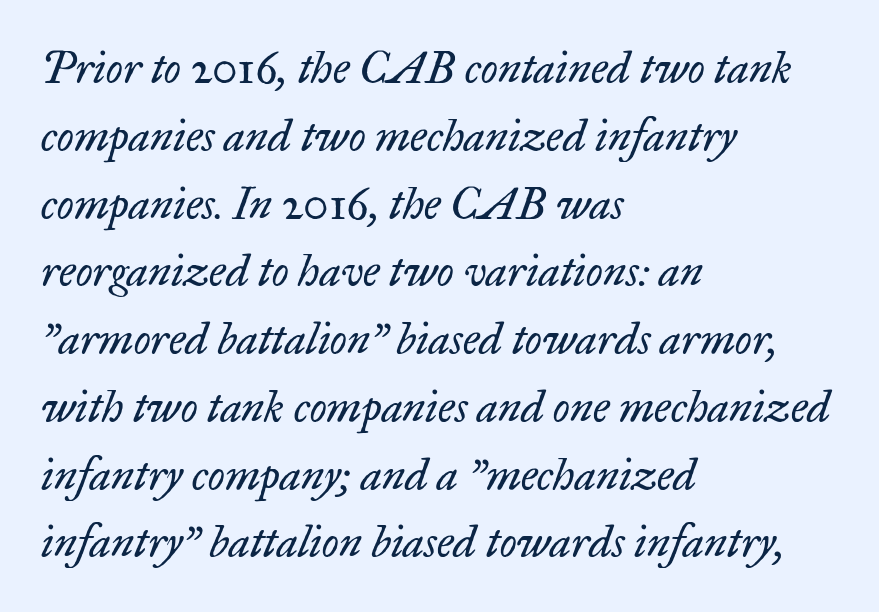
Observe the lean: these are italic letterforms. Caption: standard tracking, unaltered. This sample keeps an unexceptional amount of space between lines. Where is the straight margin? On the left. Each letter keeps its own natural width here, so spacing adapts to shape. Honestly, there is no underline to notice here at all.
